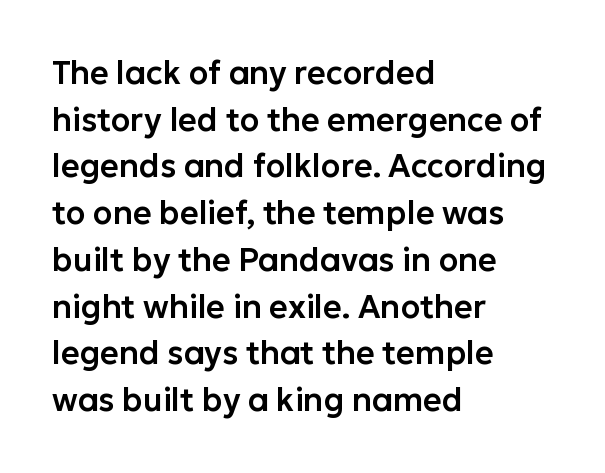
The image shows 32 px sans-serif type, upright; set left-aligned, normal line spacing (1.46x), normal letter spacing, not underlined; low stroke contrast and a medium x-height.
